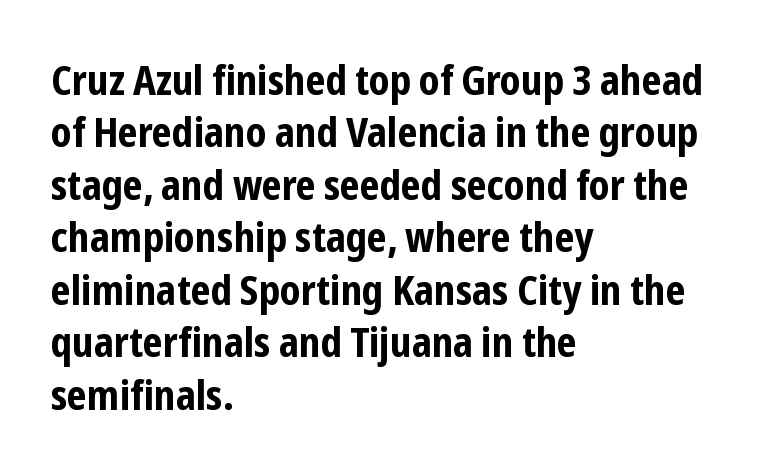
The image shows 41 px bold, condensed sans-serif type, upright; set left-aligned, normal line spacing (1.28x), normal letter spacing, not underlined; low stroke contrast and a medium x-height.
